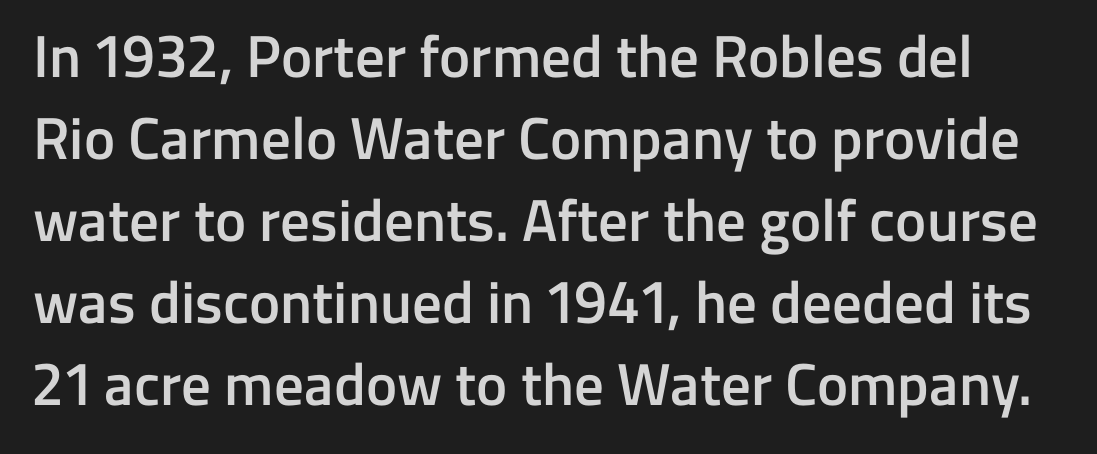
{"serif": "no", "italic": "no", "bold": "semi", "weight": "semibold", "width": "normal", "stroke_contrast": "low", "x_height": "medium", "monospaced": "no", "underline": "no", "line_spacing": "normal", "line_spacing_ratio": 1.39, "letter_spacing": "normal", "letter_spacing_em": 0.0, "glyph_px": 59}
